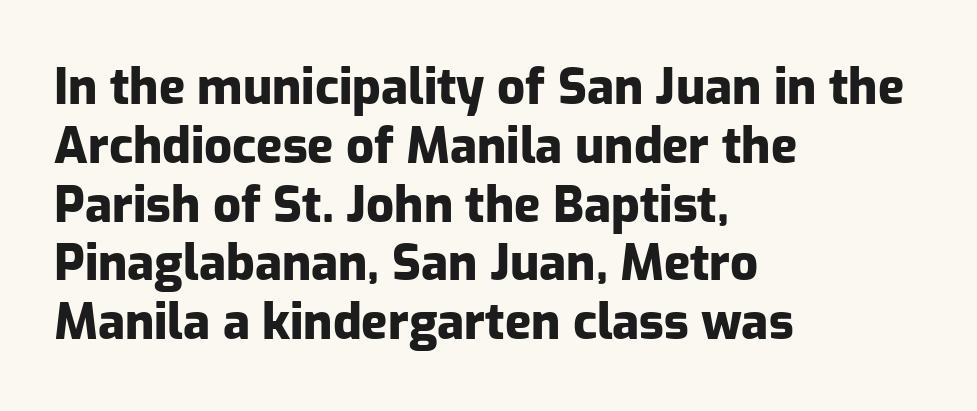
Q: Is the text bold? A: Yes.
Q: Is the text italic (slanted)? A: No, it is upright.
Q: Is the typeface a serif or a sans-serif typeface? A: Sans-serif.
Q: Is the text underlined? A: No.
Q: How is the paragraph aligned? A: Left-aligned.
Q: Is the spacing between letters normal or unusually wide? A: Normal.
Q: Width (condensed, normal, or wide)? A: Normal.
Q: Stroke contrast? A: Low.
Q: x-height? A: Medium.
Q: Monospaced? A: No.
